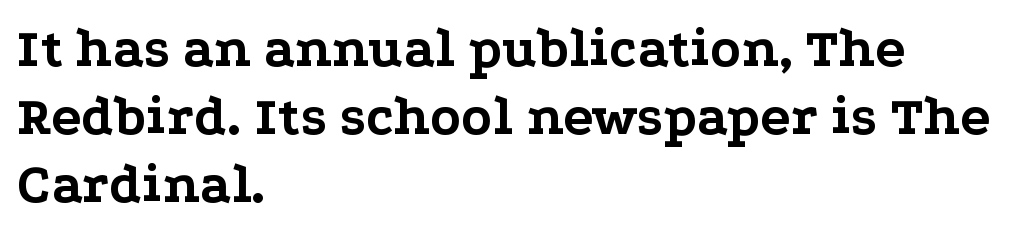
Its strokes are broad and dark, the hallmark of bold type. You can tell it's not italic because the verticals are truly vertical. These lines are rendered in a variable-pitch font. Reading down the block, your eye returns to a fixed left position each line. Inter-character spacing is left at the font's built-in metrics.
